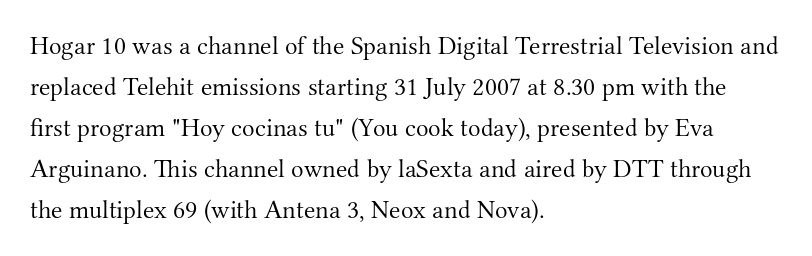
Q: Is the text bold? A: No.
Q: Is the text italic (slanted)? A: No, it is upright.
Q: Is the text underlined? A: No.
Q: How is the paragraph aligned? A: Left-aligned.
Q: Is the spacing between letters normal or unusually wide? A: Normal.
Q: Is the spacing between lines tight, normal or loose? A: Normal.
